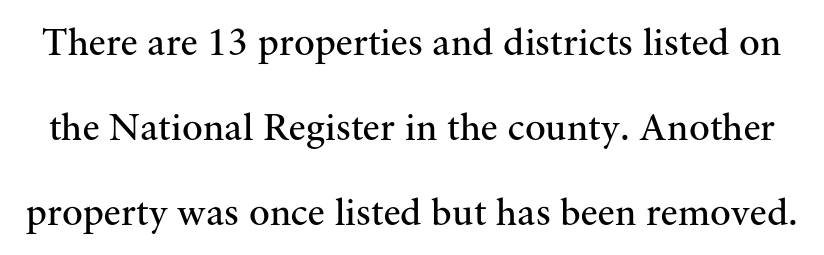
The image shows 39 px regular-weight serif type, upright; set loose line spacing (2.18x), normal letter spacing, not underlined; medium stroke contrast and a small x-height.
